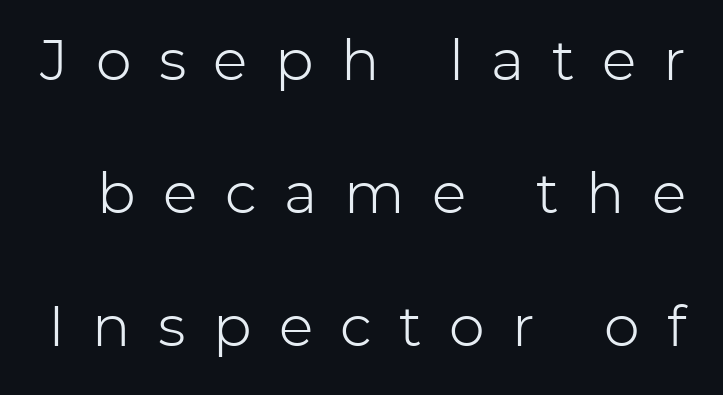
The image shows 57 px light sans-serif type, upright; set loose line spacing (2.33x), unusually wide letter spacing (+0.48 em), not underlined; low stroke contrast and a medium x-height.
